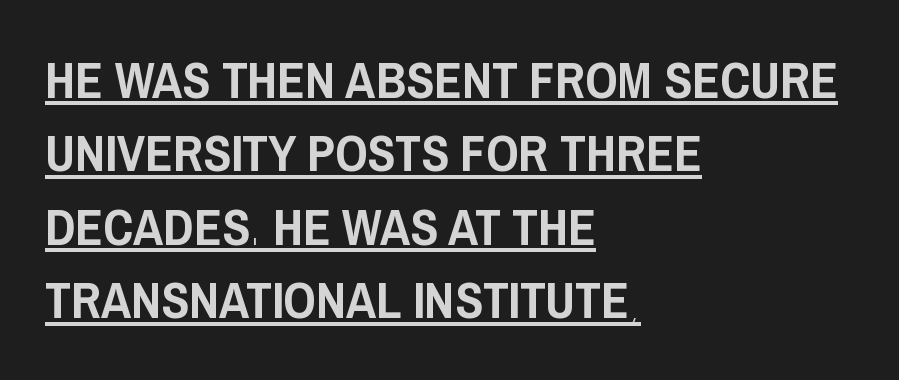
Which margin do the lines hug? The left one — the right edge is uneven. Underlining? Definitely there. Each letter's strokes conclude bluntly, with no projecting serifs. Think of a printed novel: that variable character pitch is what you see here. The horizontal fit of the characters is conventional and even.
